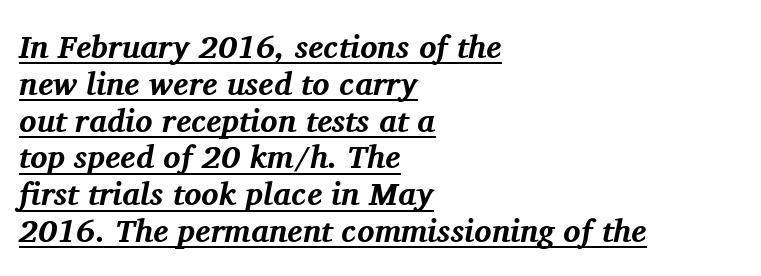
The image shows 32 px bold serif type, italic (leaning right); set left-aligned, tight line spacing (1.15x), normal letter spacing, underlined; medium stroke contrast and a medium x-height.
